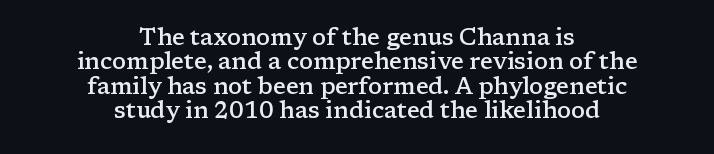
The image shows 23 px text type, upright; set centered, tight line spacing (1.06x), normal letter spacing, not underlined.
